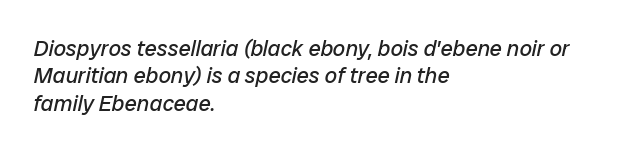
Q: Is the text bold? A: No.
Q: Is the text italic (slanted)? A: Yes, it leans right by about 12 degrees.
Q: Is the text underlined? A: No.
Q: How is the paragraph aligned? A: Left-aligned.
Q: Is the spacing between letters normal or unusually wide? A: Normal.
